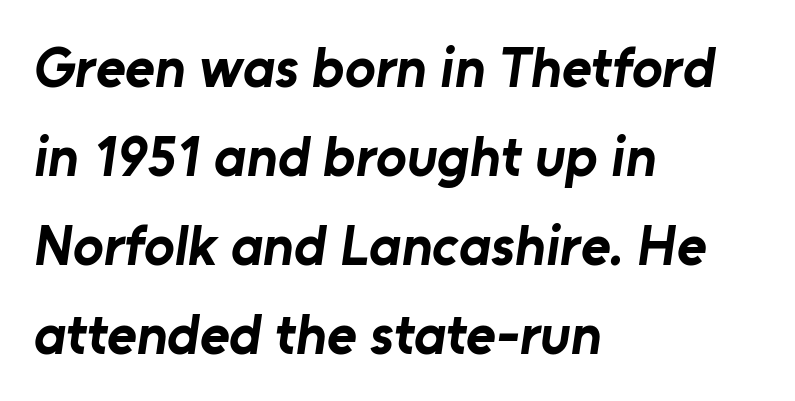
The image shows 57 px bold sans-serif type; set left-aligned, normal line spacing (1.56x), normal letter spacing, not underlined; low stroke contrast and a medium x-height.
